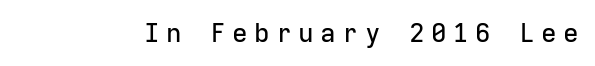
The image shows 26 px text type, upright; set unusually wide letter spacing (+0.25 em), not underlined.
